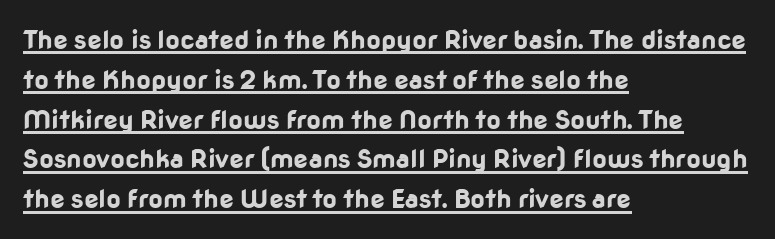
Q: Is the text bold? A: Yes.
Q: Is the text italic (slanted)? A: No, it is upright.
Q: Is the text underlined? A: Yes.
Q: How is the paragraph aligned? A: Left-aligned.
Q: Is the spacing between letters normal or unusually wide? A: Normal.
Q: Is the spacing between lines tight, normal or loose? A: Normal.
